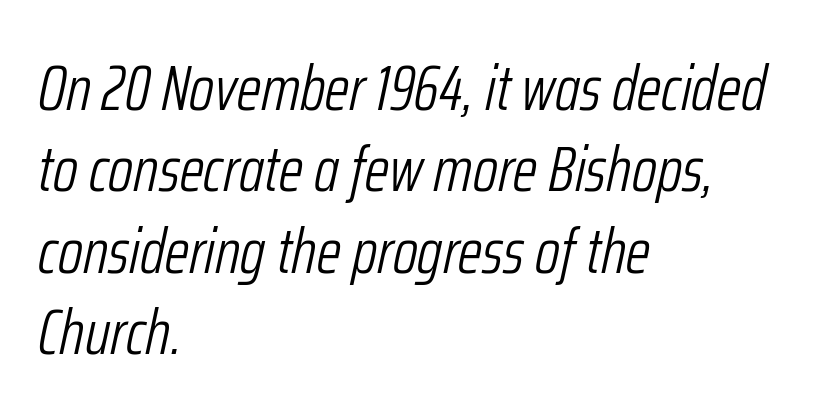
Q: Is the text bold? A: No.
Q: Is the text italic (slanted)? A: Yes, it leans right by about 12 degrees.
Q: Is the text underlined? A: No.
Q: How is the paragraph aligned? A: Left-aligned.
Q: Is the spacing between letters normal or unusually wide? A: Normal.
Q: Is the spacing between lines tight, normal or loose? A: Normal.
Q: Width (condensed, normal, or wide)? A: Condensed.
Q: Stroke contrast? A: Low.
Q: x-height? A: Medium.
Q: Monospaced? A: No.
